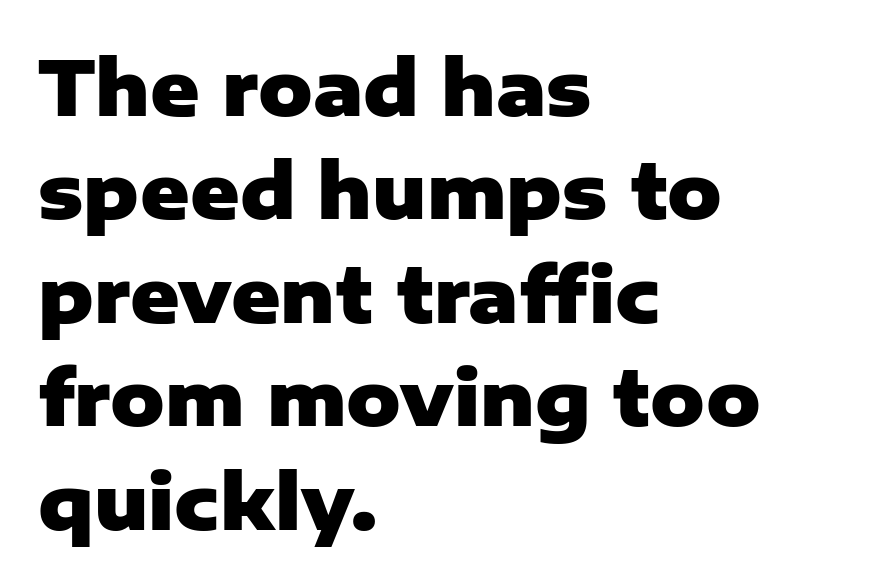
Q: Is the text bold? A: Yes.
Q: Is the text italic (slanted)? A: No, it is upright.
Q: Is the typeface a serif or a sans-serif typeface? A: Sans-serif.
Q: Is the text underlined? A: No.
Q: How is the paragraph aligned? A: Left-aligned.
Q: Is the spacing between letters normal or unusually wide? A: Normal.
Q: Is the spacing between lines tight, normal or loose? A: Normal.
Q: Width (condensed, normal, or wide)? A: Normal.
Q: Stroke contrast? A: Low.
Q: x-height? A: Medium.
Q: Monospaced? A: No.
